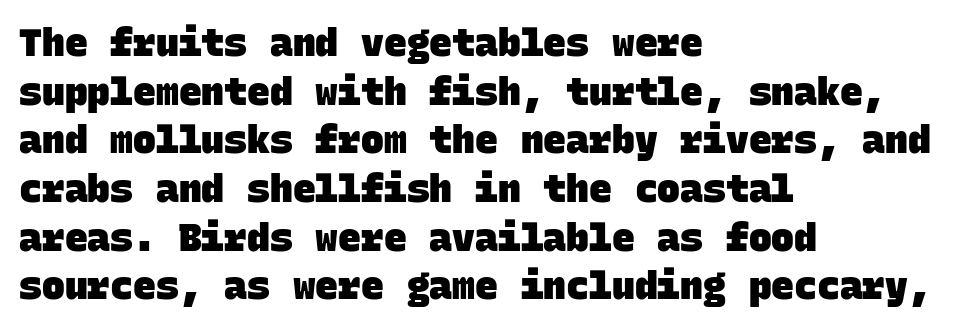
Q: Is the text bold? A: Yes.
Q: Is the typeface a serif or a sans-serif typeface? A: Sans-serif.
Q: Is the text underlined? A: No.
Q: How is the paragraph aligned? A: Left-aligned.
Q: Is the spacing between letters normal or unusually wide? A: Normal.
Q: Is the spacing between lines tight, normal or loose? A: Normal.
Q: Width (condensed, normal, or wide)? A: Normal.
Q: Stroke contrast? A: Low.
Q: x-height? A: Large.
Q: Monospaced? A: Yes.
